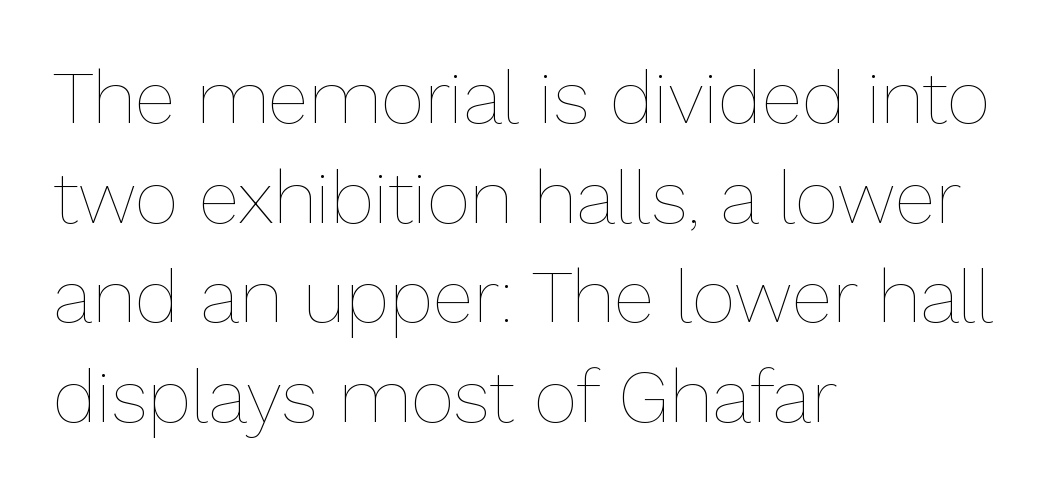
The face looks like a standard text weight, possibly lighter. The lines in this sample share a left origin and differ only in where they stop. You could call the tracking neutral — neither tight nor loose. Note the varied advance widths — an 'i' is clearly narrower than an 'm'. Style check: upright. What's the leading like? Ordinary, nothing unusual.
